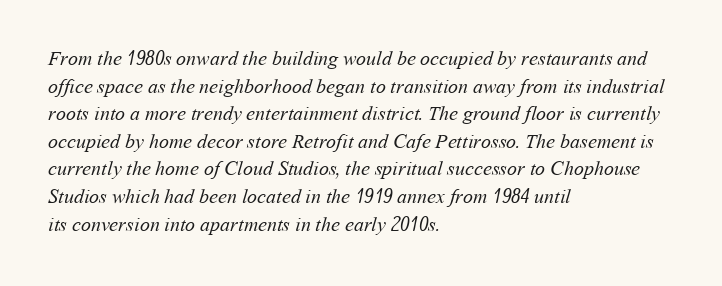
What's the leading like? Ordinary, nothing unusual. Here the glyphs are tracked normally, forming tight word shapes. Has an underline been added? It has not. The strokes carry an ordinary text weight at most.
